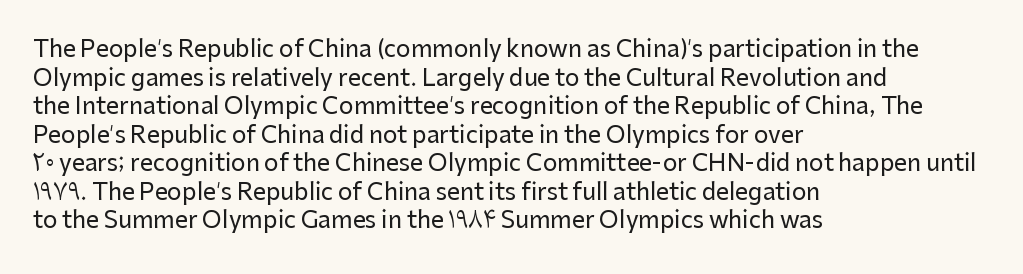
Each line starts at the same left margin while the right side varies. This sample uses plain, unmodified letter spacing. Only glyphs here, with clear space below each row. The letters stand upright; this is a roman face.
